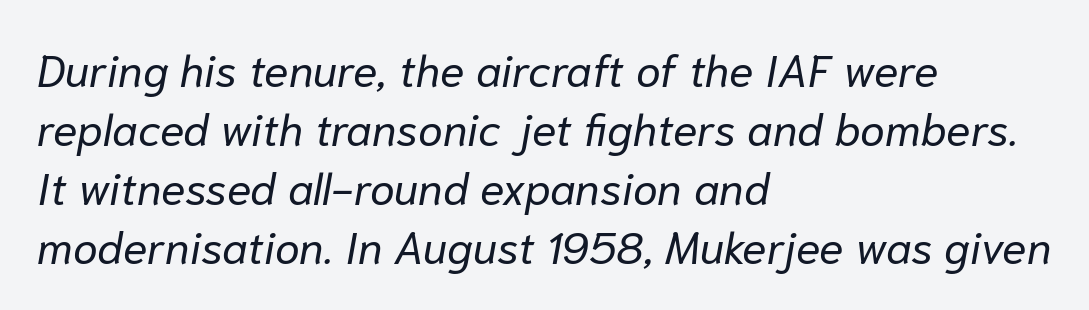
The face used here is proportionally spaced, like ordinary book or web type. This sample is left-justified, so line endings fall wherever the words run out. Stems and bowls with no extra thickness — not bold. Decoration check: the copy has no underline. This sample uses plain, unmodified letter spacing. Italic: yes, the glyphs are oblique.
